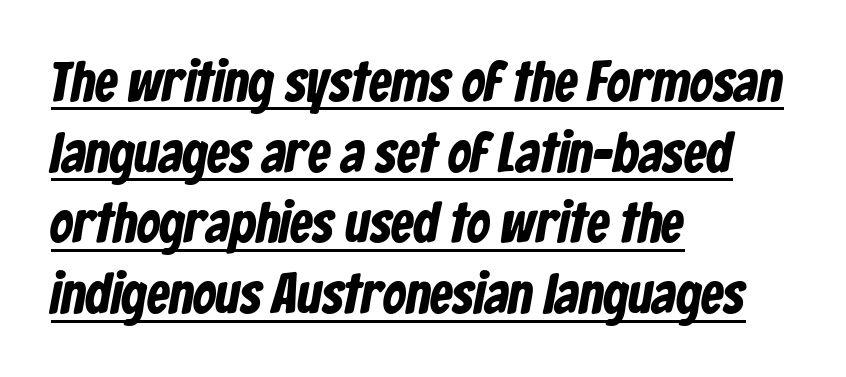
{"serif": "no", "width": "condensed", "stroke_contrast": "low", "x_height": "medium", "monospaced": "no", "underline": "yes", "align": "left", "line_spacing_ratio": 1.24, "letter_spacing": "normal", "letter_spacing_em": 0.0, "glyph_px": 57}
